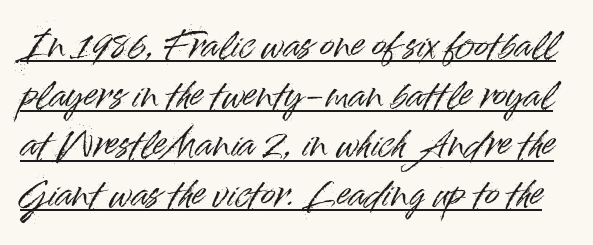
The image shows 34 px sans-serif type; set normal line spacing (1.46x), normal letter spacing, underlined; high stroke contrast and a small x-height.
